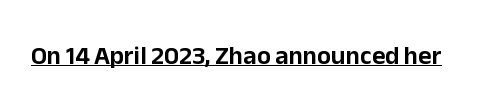
Posture: vertical. Is the letter spacing exaggerated? No — it looks like the ordinary default. These characters rest on top of a visible drawn line.
